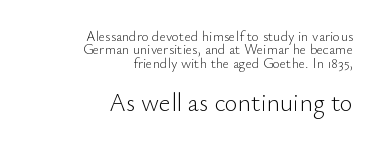
Q: Is the text bold? A: No.
Q: Is the text italic (slanted)? A: No, it is upright.
Q: Is the text underlined? A: No.
Q: How is the paragraph aligned? A: Right-aligned.
Q: Is the spacing between letters normal or unusually wide? A: Normal.
Q: Is the spacing between lines tight, normal or loose? A: Tight.
Q: Which block of text is set in a larger size, the first (top) or the second (bottom)? A: The second (bottom) one.
